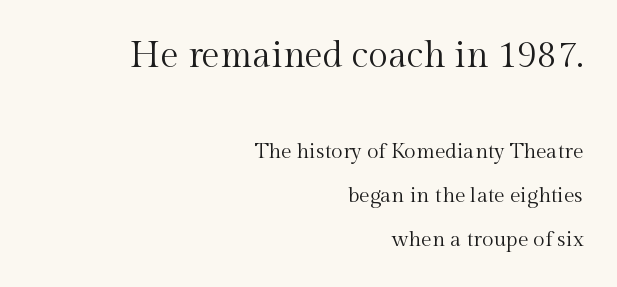
The block sitting higher on the canvas is the one with enlarged characters. The gaps between neighbouring characters are ordinary and unremarkable. Do the characters align in a grid? No, the font is proportional. Serif or sans? Serif — the stroke terminals have little feet. The paragraph shown leans on its right margin. Descender tails drop into unmarked territory.
